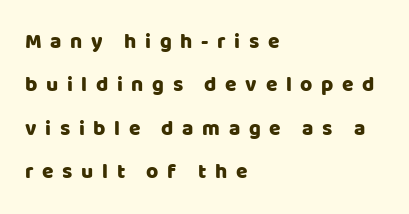
The image shows 21 px text type, upright; set left-aligned, loose line spacing (2.06x), unusually wide letter spacing (+0.41 em), not underlined.
